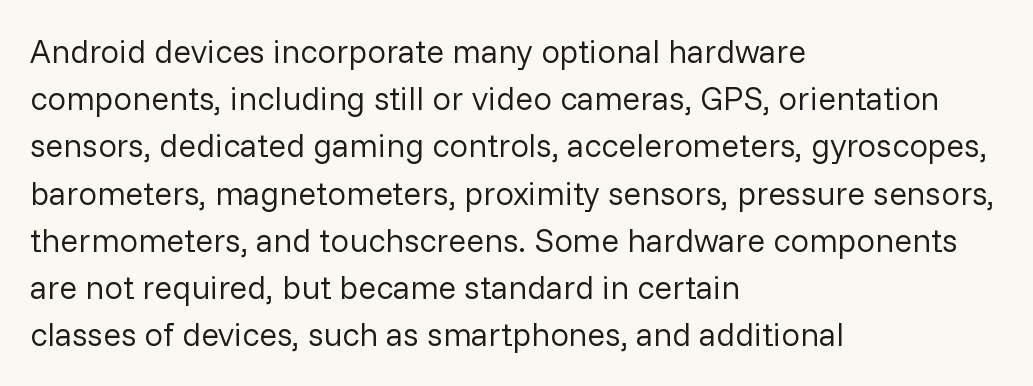
{"serif": "no", "italic": "no", "bold": "no", "weight": "regular", "width": "normal", "stroke_contrast": "low", "x_height": "medium", "monospaced": "no", "underline": "no", "align": "left", "line_spacing": "normal", "line_spacing_ratio": 1.43, "letter_spacing": "normal", "letter_spacing_em": 0.0, "glyph_px": 33}
